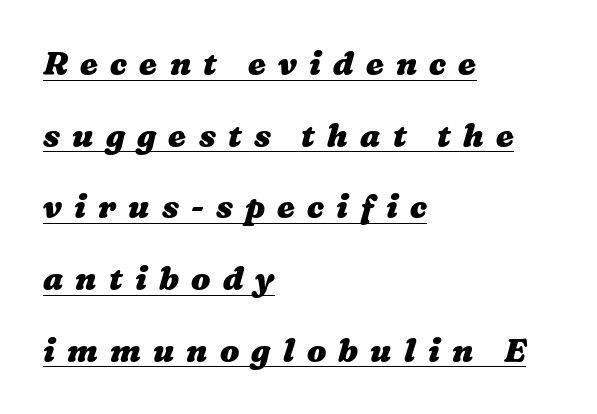
{"bold": "yes", "weight": "heavy", "width": "wide", "stroke_contrast": "medium", "x_height": "medium", "monospaced": "no", "underline": "yes", "align": "left", "line_spacing": "loose", "line_spacing_ratio": 2.24, "letter_spacing": "wide", "letter_spacing_em": 0.38, "glyph_px": 32}
